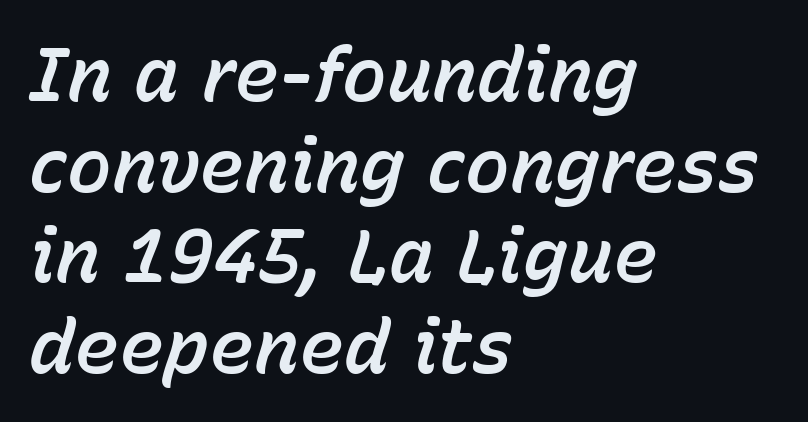
Q: Is the text italic (slanted)? A: Yes, it leans right by about 15 degrees.
Q: Is the text underlined? A: No.
Q: How is the paragraph aligned? A: Left-aligned.
Q: Is the spacing between letters normal or unusually wide? A: Normal.
Q: Width (condensed, normal, or wide)? A: Normal.
Q: Stroke contrast? A: Low.
Q: x-height? A: Medium.
Q: Monospaced? A: No.
